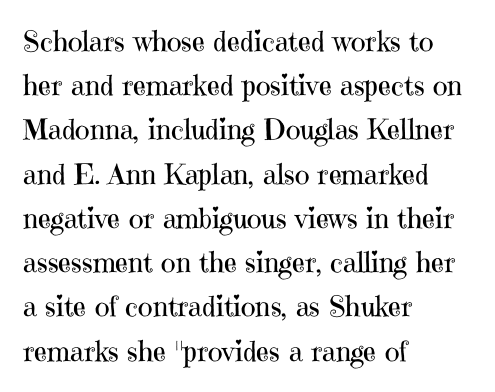
{"serif": "yes", "italic": "no", "bold": "no", "weight": "regular", "width": "normal", "stroke_contrast": "high", "x_height": "medium", "monospaced": "no", "underline": "no", "align": "left", "line_spacing": "normal", "line_spacing_ratio": 1.58, "letter_spacing": "normal", "letter_spacing_em": 0.0, "glyph_px": 28}
